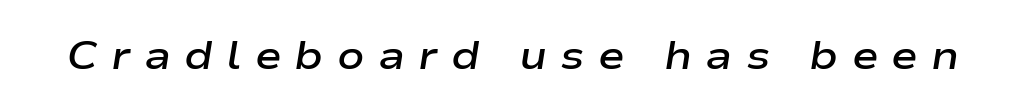
Check under the words: just untouched page. The line texture is sparse and dotted thanks to wide tracking. How heavy is the stroke? Medium-heavy — a semibold, shy of bold. Style check: oblique.
